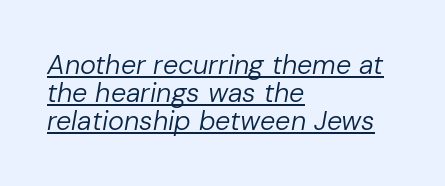
Glyph-to-glyph distance matches everyday printed text. A quiet, ordinary-to-light weight characterises the typeface. The ragged edge is on the right, which tells us the setting is flush left. The text carries the slant typical of an italic or oblique font. What decoration does the sample have? An underline.
